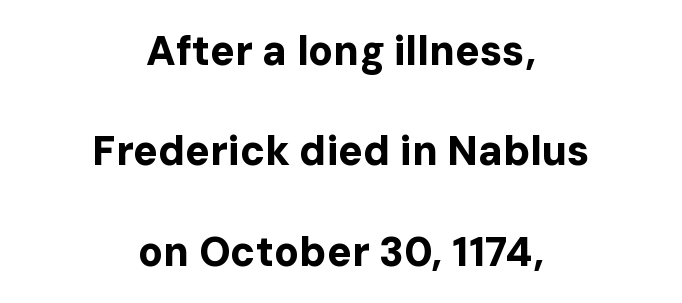
Q: Is the text bold? A: Yes.
Q: Is the text italic (slanted)? A: No, it is upright.
Q: Is the typeface a serif or a sans-serif typeface? A: Sans-serif.
Q: Is the text underlined? A: No.
Q: How is the paragraph aligned? A: Centered.
Q: Is the spacing between letters normal or unusually wide? A: Normal.
Q: Is the spacing between lines tight, normal or loose? A: Loose.
Q: Width (condensed, normal, or wide)? A: Normal.
Q: Stroke contrast? A: Low.
Q: x-height? A: Medium.
Q: Monospaced? A: No.
